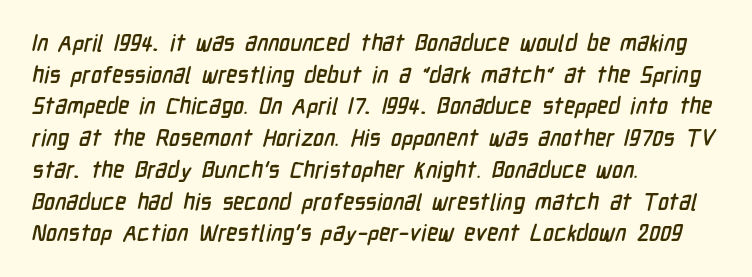
The image shows 23 px text type; set left-aligned, normal line spacing (1.38x), normal letter spacing, not underlined.
